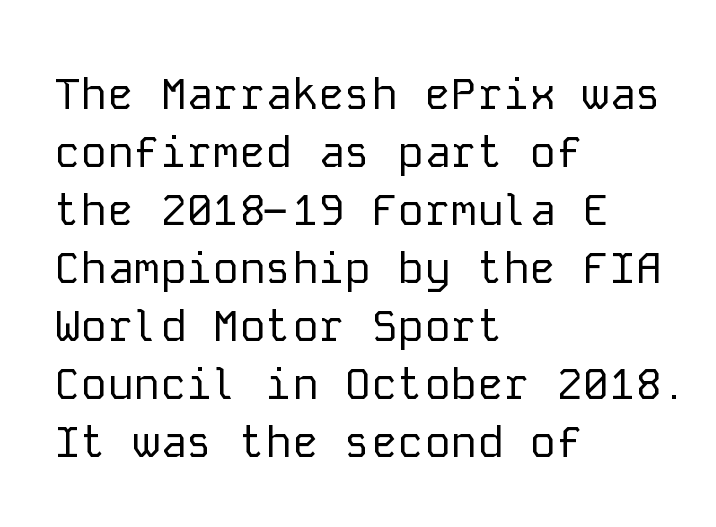
Q: Is the text bold? A: No.
Q: Is the text italic (slanted)? A: No, it is upright.
Q: Is the typeface a serif or a sans-serif typeface? A: Sans-serif.
Q: Is the text underlined? A: No.
Q: How is the paragraph aligned? A: Left-aligned.
Q: Is the spacing between letters normal or unusually wide? A: Normal.
Q: Is the spacing between lines tight, normal or loose? A: Normal.
Q: Width (condensed, normal, or wide)? A: Normal.
Q: Stroke contrast? A: Low.
Q: x-height? A: Medium.
Q: Monospaced? A: Yes.
